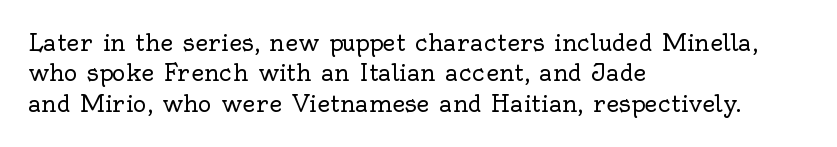
The image shows 23 px text type, upright; set left-aligned, normal line spacing (1.32x), normal letter spacing, not underlined.
